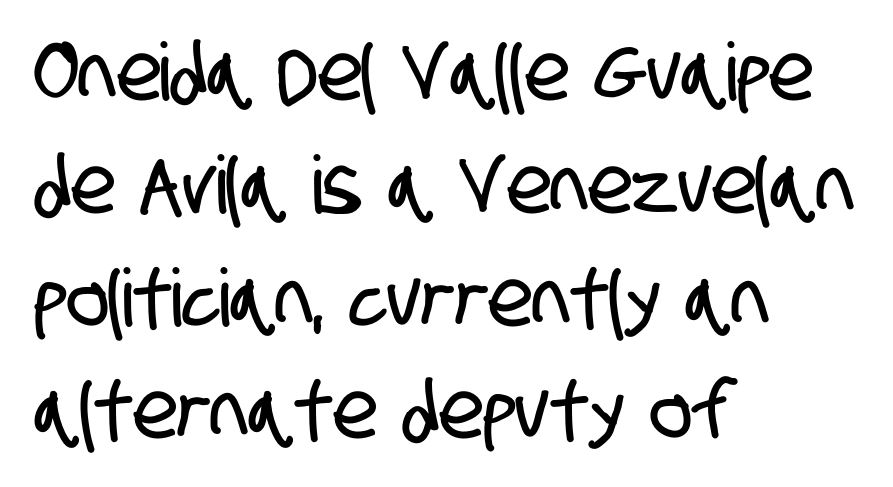
{"serif": "no", "width": "condensed", "stroke_contrast": "low", "x_height": "large", "monospaced": "no", "underline": "no", "align": "left", "line_spacing": "normal", "line_spacing_ratio": 1.41, "letter_spacing": "normal", "letter_spacing_em": 0.0, "glyph_px": 80}
